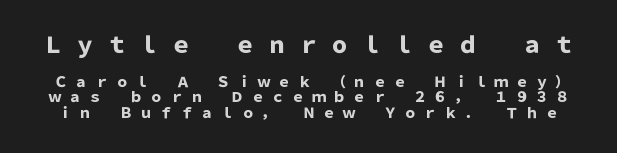
{"italic": "no", "bold": "yes", "underline": "no", "line_spacing": "tight", "line_spacing_ratio": 1.08, "letter_spacing": "wide", "letter_spacing_em": 0.45, "larger_block": "first", "size_ratio": 1.57, "glyph_px": 22}
